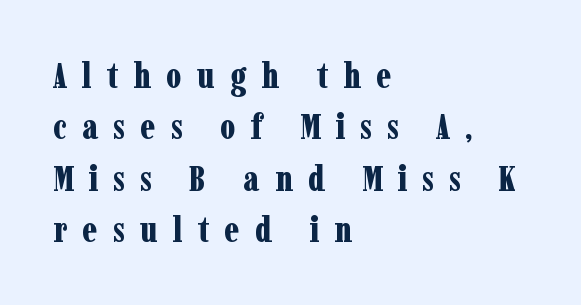
The image shows 36 px bold, condensed serif type, upright; set left-aligned, normal line spacing (1.43x), unusually wide letter spacing (+0.42 em), not underlined; low stroke contrast and a medium x-height.
